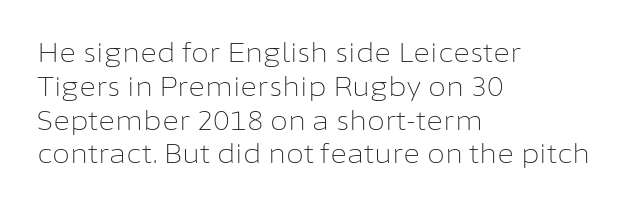
Descenders are the only things crossing below the line. Vertical strokes here are truly vertical. Compared with typical paragraphs, the rows here are spaced about the same. The setting favours the left margin, as ordinary paragraphs usually do.
